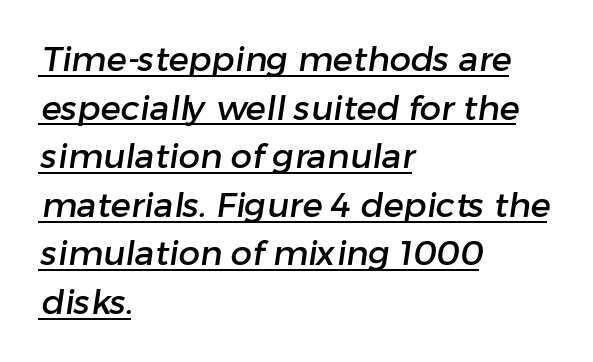
The characters display no serif detailing; their extremities are plain. Normally led — the rows are evenly, conventionally spaced. If you drew a ruler down the left edge, every line would touch it. Spacing between characters is what you'd get straight out of the box. You could not count columns in this text — the font is proportionally spaced.
